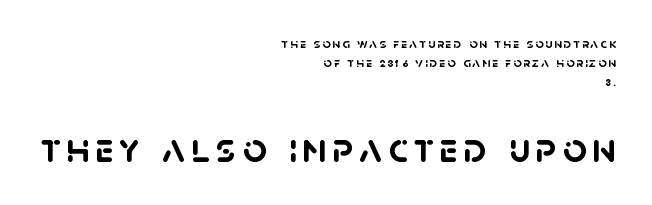
Q: Is the text bold? A: Yes.
Q: Is the typeface a serif or a sans-serif typeface? A: Sans-serif.
Q: Is the text underlined? A: No.
Q: How is the paragraph aligned? A: Right-aligned.
Q: Is the spacing between lines tight, normal or loose? A: Normal.
Q: Which block of text is set in a larger size, the first (top) or the second (bottom)? A: The second (bottom) one.
Q: Width (condensed, normal, or wide)? A: Normal.
Q: Stroke contrast? A: Low.
Q: x-height? A: Large.
Q: Monospaced? A: No.
